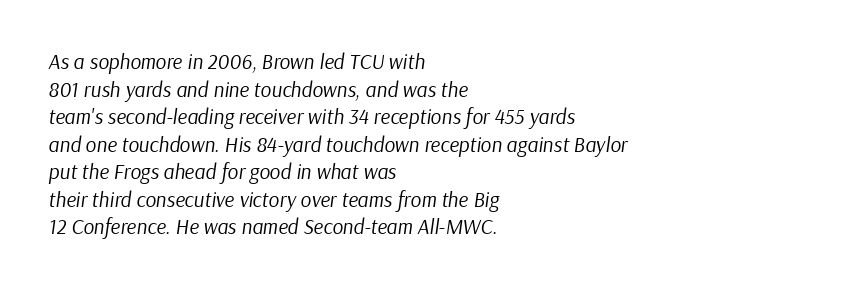
These lines are set flush left with a ragged right edge. The vertical gap from one line to the next is medium. You could call the tracking neutral — neither tight nor loose. Beneath every word, the page is bare.
